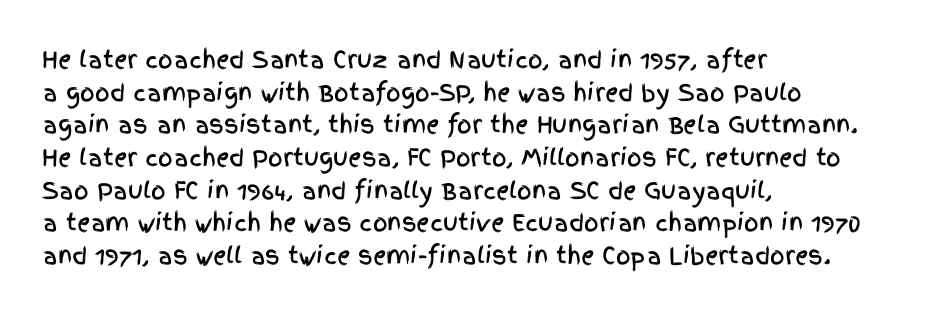
Q: Is the text italic (slanted)? A: No, it is upright.
Q: Is the text underlined? A: No.
Q: How is the paragraph aligned? A: Left-aligned.
Q: Is the spacing between letters normal or unusually wide? A: Normal.
Q: Is the spacing between lines tight, normal or loose? A: Normal.
